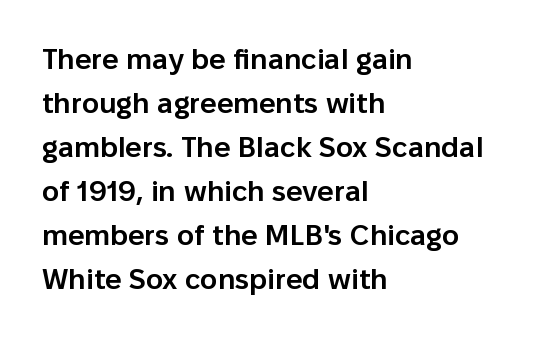
Q: Is the text bold? A: Semi-bold.
Q: Is the text italic (slanted)? A: No, it is upright.
Q: Is the typeface a serif or a sans-serif typeface? A: Sans-serif.
Q: Is the text underlined? A: No.
Q: How is the paragraph aligned? A: Left-aligned.
Q: Is the spacing between letters normal or unusually wide? A: Normal.
Q: Is the spacing between lines tight, normal or loose? A: Normal.
Q: Width (condensed, normal, or wide)? A: Normal.
Q: Stroke contrast? A: Low.
Q: x-height? A: Medium.
Q: Monospaced? A: No.
